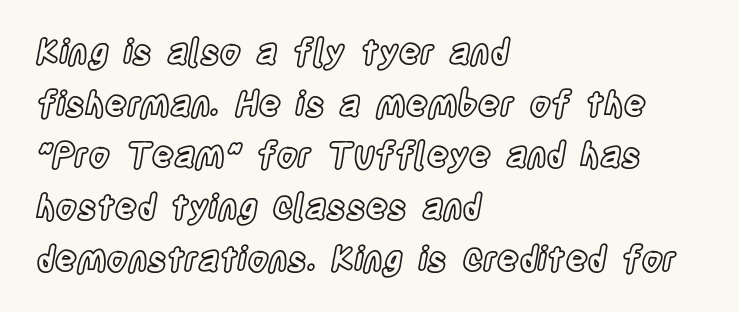
Q: Is the text italic (slanted)? A: Yes.
Q: Is the text underlined? A: No.
Q: How is the paragraph aligned? A: Left-aligned.
Q: Is the spacing between letters normal or unusually wide? A: Normal.
Q: Is the spacing between lines tight, normal or loose? A: Normal.
Q: Width (condensed, normal, or wide)? A: Condensed.
Q: x-height? A: Large.
Q: Monospaced? A: No.
